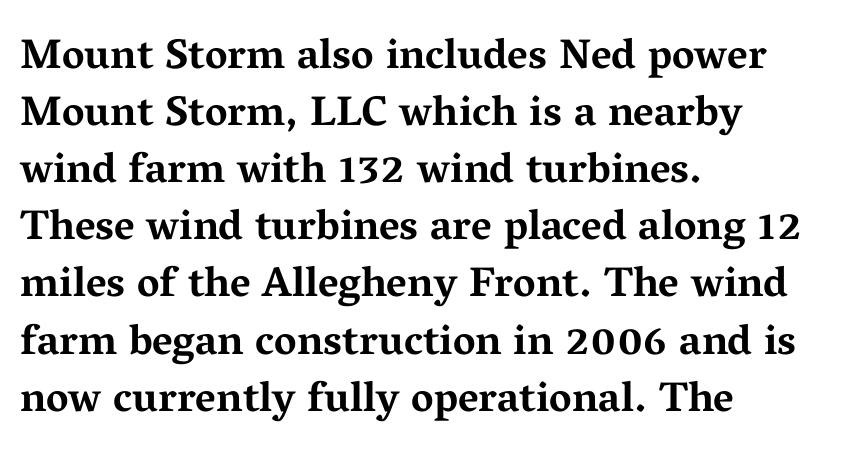
Q: Is the text bold? A: Yes.
Q: Is the text italic (slanted)? A: No, it is upright.
Q: Is the typeface a serif or a sans-serif typeface? A: Serif.
Q: Is the text underlined? A: No.
Q: How is the paragraph aligned? A: Left-aligned.
Q: Is the spacing between letters normal or unusually wide? A: Normal.
Q: Is the spacing between lines tight, normal or loose? A: Normal.
Q: Width (condensed, normal, or wide)? A: Wide.
Q: Stroke contrast? A: Medium.
Q: x-height? A: Medium.
Q: Monospaced? A: No.
